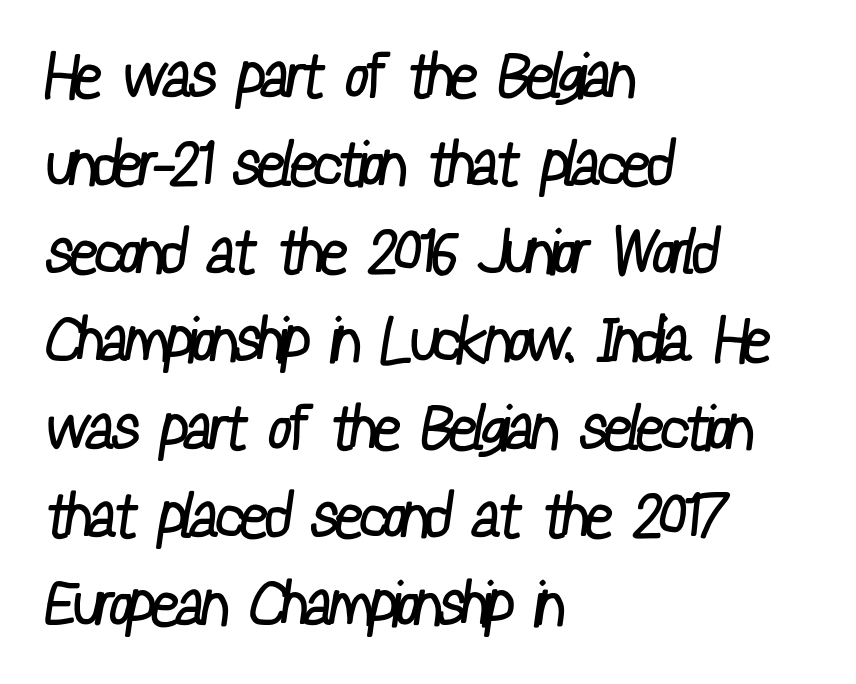
Q: Is the text bold? A: No.
Q: Is the typeface a serif or a sans-serif typeface? A: Sans-serif.
Q: Is the text underlined? A: No.
Q: How is the paragraph aligned? A: Left-aligned.
Q: Is the spacing between letters normal or unusually wide? A: Normal.
Q: Is the spacing between lines tight, normal or loose? A: Normal.
Q: Width (condensed, normal, or wide)? A: Condensed.
Q: Stroke contrast? A: Low.
Q: x-height? A: Medium.
Q: Monospaced? A: No.
